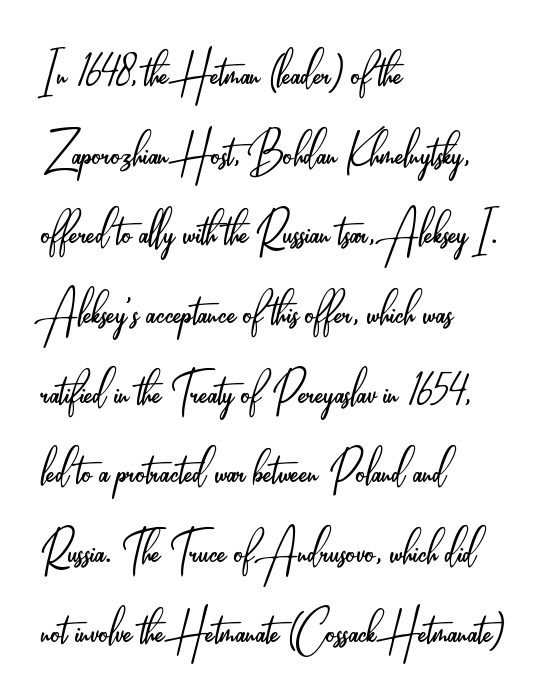
Q: Is the text bold? A: No.
Q: Is the text italic (slanted)? A: Yes.
Q: Is the typeface a serif or a sans-serif typeface? A: Sans-serif.
Q: Is the text underlined? A: No.
Q: How is the paragraph aligned? A: Left-aligned.
Q: Is the spacing between letters normal or unusually wide? A: Normal.
Q: Is the spacing between lines tight, normal or loose? A: Normal.
Q: Width (condensed, normal, or wide)? A: Condensed.
Q: Stroke contrast? A: Low.
Q: x-height? A: Small.
Q: Monospaced? A: No.
